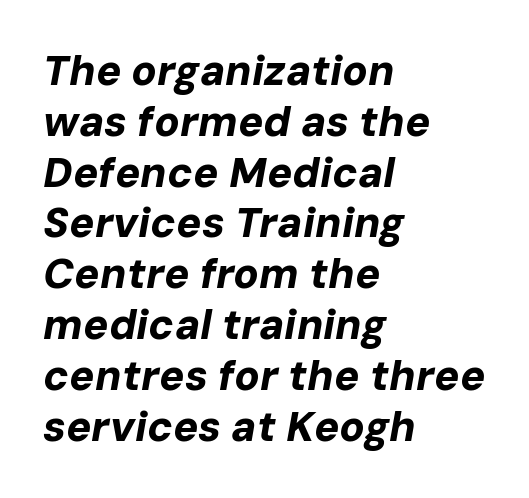
{"italic": "yes", "lean": "right", "slant_degrees": 10, "bold": "yes", "weight": "bold", "width": "normal", "stroke_contrast": "low", "x_height": "medium", "monospaced": "no", "underline": "no", "align": "left", "line_spacing_ratio": 1.21, "letter_spacing": "normal", "letter_spacing_em": 0.0, "glyph_px": 42}
